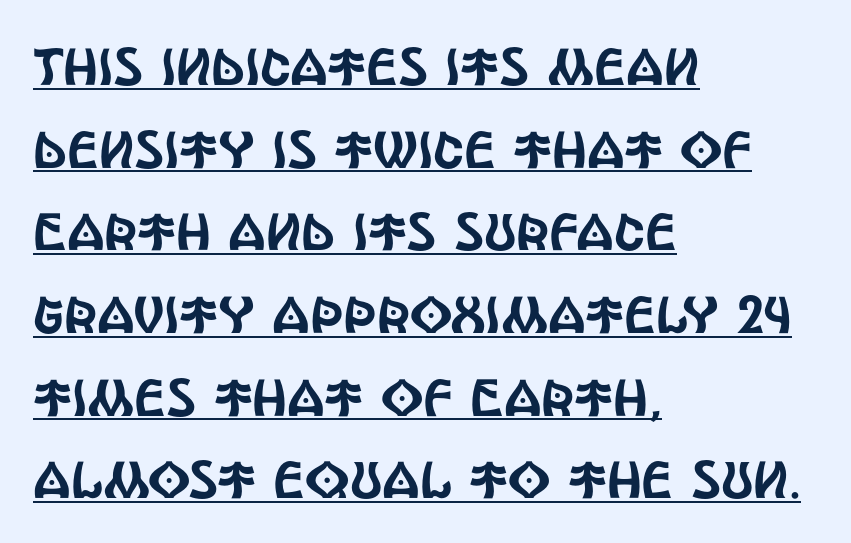
Q: Is the text italic (slanted)? A: No, it is upright.
Q: Is the typeface a serif or a sans-serif typeface? A: Sans-serif.
Q: Is the text underlined? A: Yes.
Q: How is the paragraph aligned? A: Left-aligned.
Q: Is the spacing between letters normal or unusually wide? A: Normal.
Q: Is the spacing between lines tight, normal or loose? A: Normal.
Q: Width (condensed, normal, or wide)? A: Condensed.
Q: x-height? A: Large.
Q: Monospaced? A: No.
